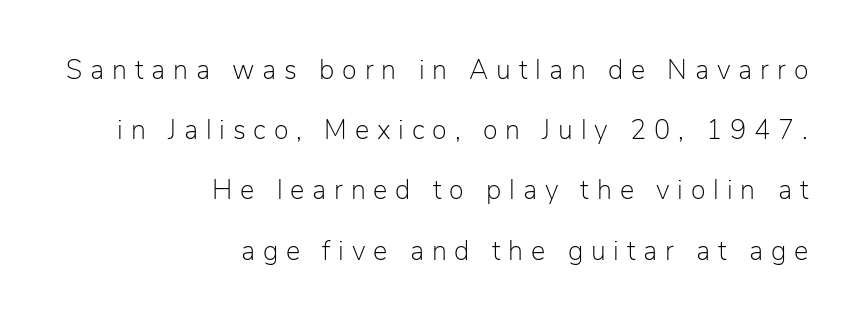
{"italic": "no", "bold": "no", "underline": "no", "align": "right", "line_spacing": "loose", "line_spacing_ratio": 2.23, "letter_spacing": "wide", "letter_spacing_em": 0.29, "glyph_px": 27}
